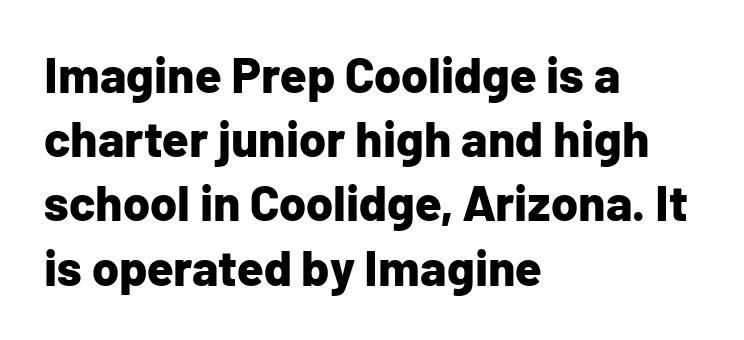
Q: Is the text bold? A: Yes.
Q: Is the text italic (slanted)? A: No, it is upright.
Q: Is the typeface a serif or a sans-serif typeface? A: Sans-serif.
Q: Is the text underlined? A: No.
Q: How is the paragraph aligned? A: Left-aligned.
Q: Is the spacing between letters normal or unusually wide? A: Normal.
Q: Is the spacing between lines tight, normal or loose? A: Normal.
Q: Width (condensed, normal, or wide)? A: Normal.
Q: Stroke contrast? A: Low.
Q: x-height? A: Medium.
Q: Monospaced? A: No.
